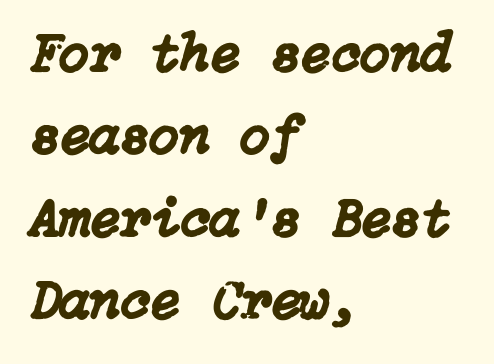
Q: Is the text italic (slanted)? A: Yes, it leans right by about 15 degrees.
Q: Is the text underlined? A: No.
Q: How is the paragraph aligned? A: Left-aligned.
Q: Is the spacing between letters normal or unusually wide? A: Normal.
Q: Is the spacing between lines tight, normal or loose? A: Normal.
Q: Width (condensed, normal, or wide)? A: Normal.
Q: Stroke contrast? A: Low.
Q: x-height? A: Medium.
